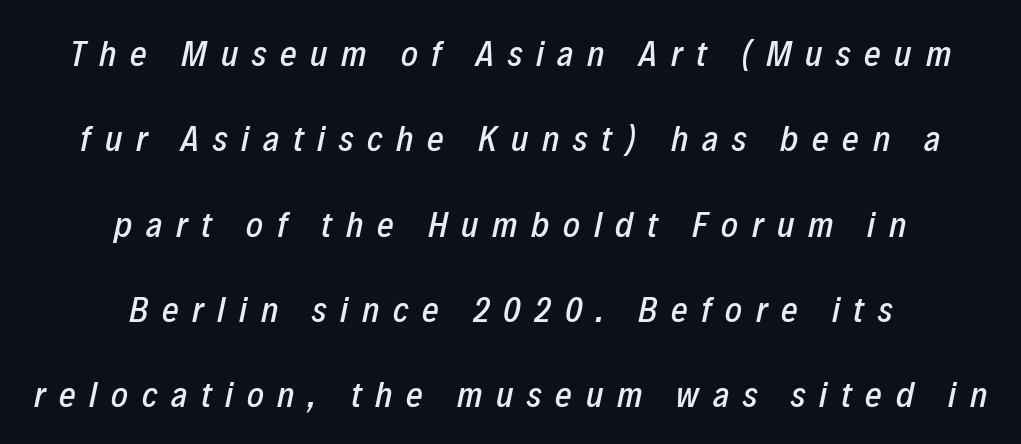
The image shows 36 px condensed type, italic (leaning right); set centered, loose line spacing (2.37x), unusually wide letter spacing (+0.38 em), not underlined; low stroke contrast and a medium x-height.
